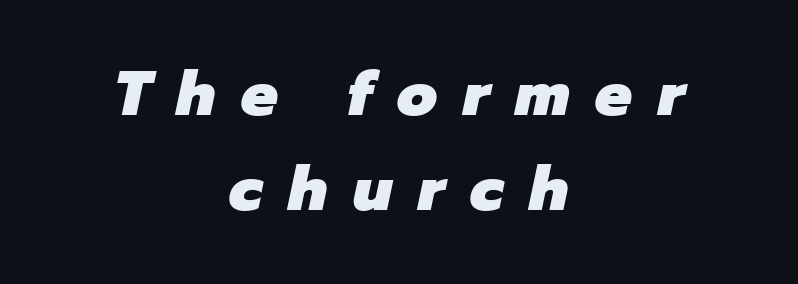
The font's italic variant was chosen for this text. Weight: bold. Only glyphs here, with clear space below each row. This sample is center-justified, so both line endings float freely. Someone cranked the tracking dial way up on this one. If you measured baseline to baseline, you'd find a middling distance.
